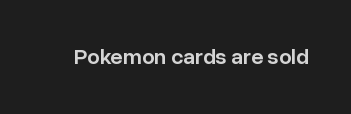
There is no visible air inserted between adjacent glyphs. The characters look somewhat weighty, a semibold short of true bold. Check the space under the baseline: it is left empty. Ascenders rise straight up at ninety degrees.
